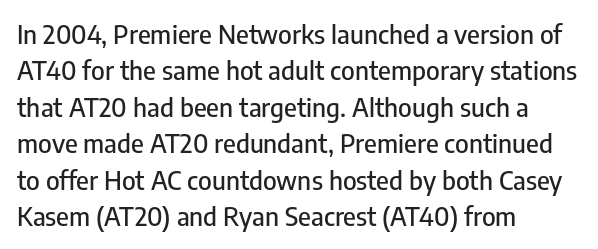
Each line starts at the same left margin while the right side varies. There is no visible air inserted between adjacent glyphs. Baseline-to-baseline distance is the conventional proportion of letter height. No italicization has been applied; the sample stays upright.
